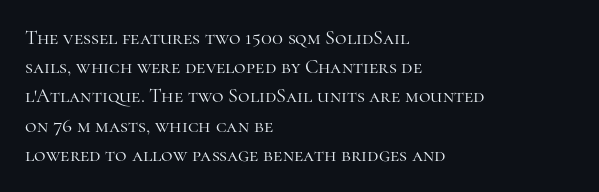
The image shows 20 px text type, upright; set left-aligned, normal line spacing (1.46x), normal letter spacing, not underlined.
